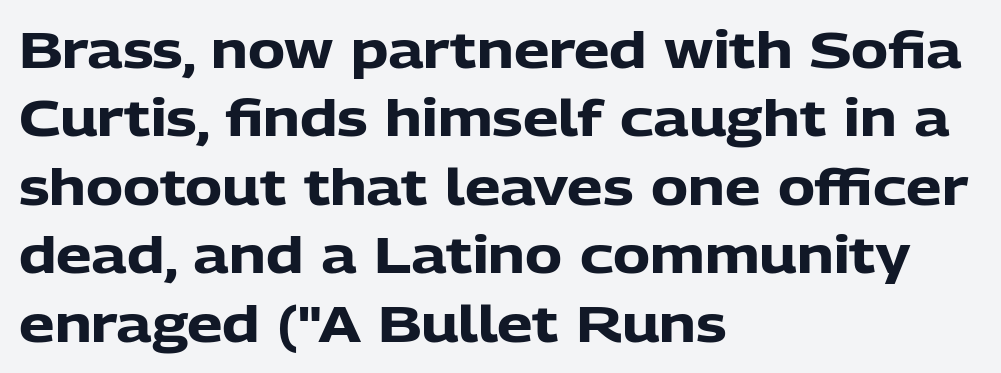
{"serif": "no", "italic": "no", "bold": "yes", "weight": "heavy", "width": "normal", "stroke_contrast": "low", "x_height": "medium", "monospaced": "no", "underline": "no", "align": "left", "line_spacing": "normal", "line_spacing_ratio": 1.37, "letter_spacing": "normal", "letter_spacing_em": 0.0, "glyph_px": 50}
